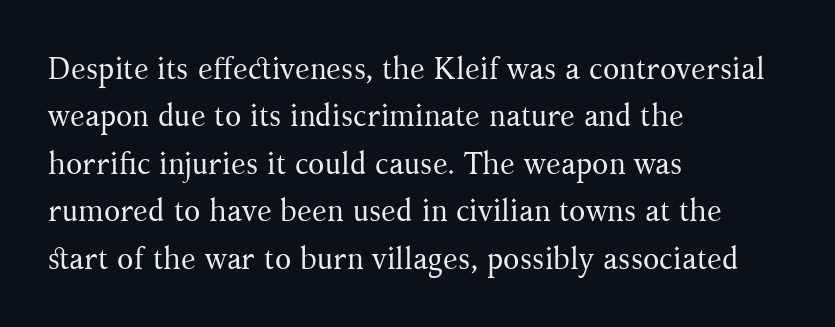
{"serif": "yes", "italic": "no", "bold": "no", "weight": "regular", "width": "normal", "stroke_contrast": "medium", "x_height": "medium", "monospaced": "no", "underline": "no", "align": "left", "line_spacing": "normal", "line_spacing_ratio": 1.58, "letter_spacing": "normal", "letter_spacing_em": 0.0, "glyph_px": 30}
